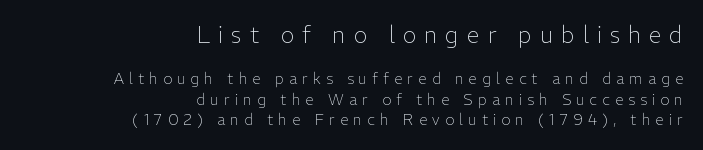
The image shows 23 px text type, upright; set right-aligned, normal line spacing (1.35x), unusually wide letter spacing (+0.35 em), not underlined; the first (top) block is 1.53x larger.
